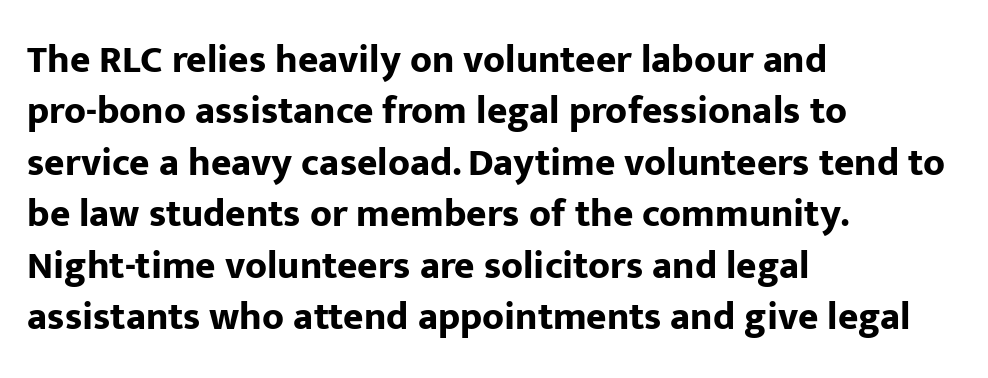
Q: Is the text bold? A: Yes.
Q: Is the text italic (slanted)? A: No, it is upright.
Q: Is the typeface a serif or a sans-serif typeface? A: Sans-serif.
Q: Is the text underlined? A: No.
Q: How is the paragraph aligned? A: Left-aligned.
Q: Is the spacing between letters normal or unusually wide? A: Normal.
Q: Is the spacing between lines tight, normal or loose? A: Normal.
Q: Width (condensed, normal, or wide)? A: Normal.
Q: Stroke contrast? A: Low.
Q: x-height? A: Medium.
Q: Monospaced? A: No.
